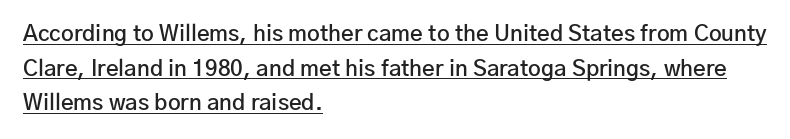
{"italic": "no", "bold": "semi", "underline": "yes", "align": "left", "line_spacing": "normal", "line_spacing_ratio": 1.57, "letter_spacing": "normal", "letter_spacing_em": 0.0, "glyph_px": 22}
